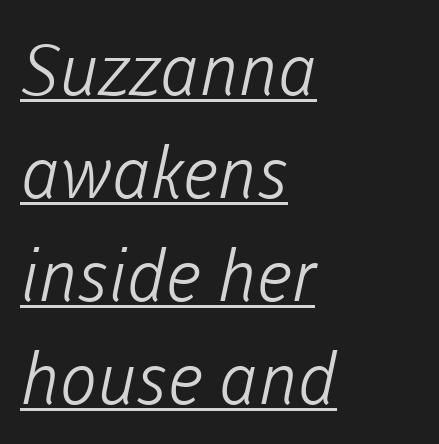
{"serif": "no", "bold": "no", "weight": "light", "width": "normal", "stroke_contrast": "low", "x_height": "medium", "monospaced": "no", "underline": "yes", "align": "left", "line_spacing": "normal", "line_spacing_ratio": 1.45, "letter_spacing": "normal", "letter_spacing_em": 0.0, "glyph_px": 71}
